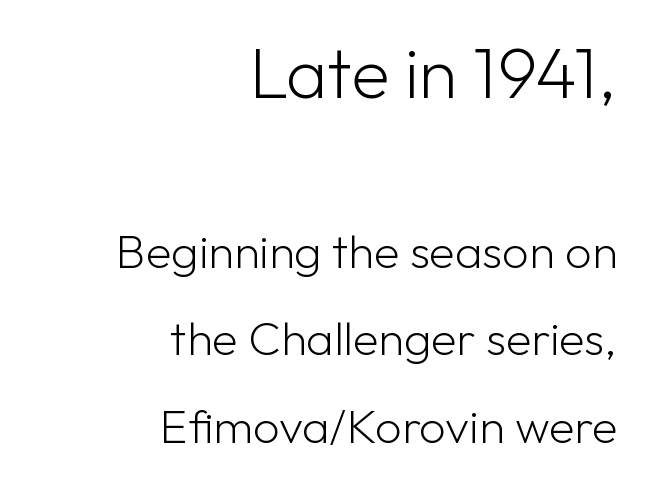
The image shows 71 px light sans-serif type, upright; set right-aligned, line spacing 1.86x, normal letter spacing, not underlined; the first (top) block is 1.51x larger; low stroke contrast and a medium x-height.
